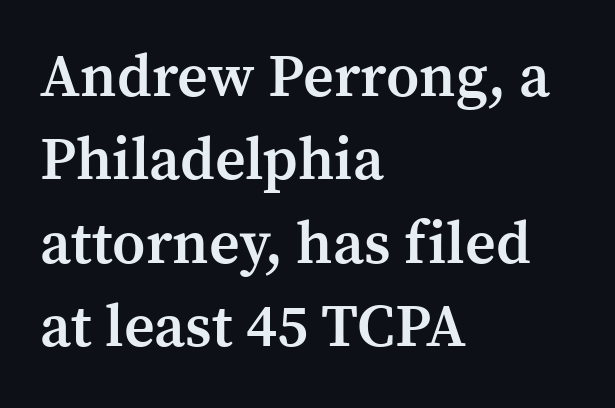
Honestly, the row spacing looks completely unremarkable. Do the characters align in a grid? No, the font is proportional. The axis of the letterforms is exactly vertical. The strokes are fattened partway — semibold, not bold. Descenders hang freely into open space.
